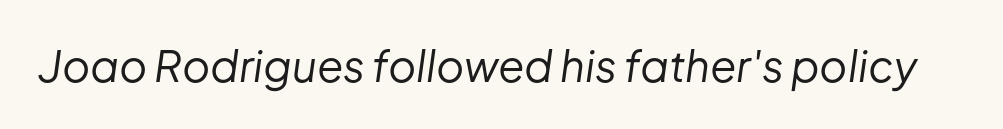
{"italic": "yes", "lean": "right", "slant_degrees": 8, "bold": "no", "weight": "regular", "width": "normal", "stroke_contrast": "low", "x_height": "medium", "monospaced": "no", "underline": "no", "letter_spacing": "normal", "letter_spacing_em": 0.0, "glyph_px": 43}
